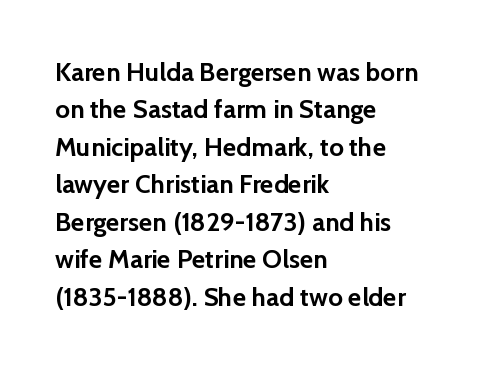
The image shows 26 px bold type, upright; set left-aligned, normal line spacing (1.44x), normal letter spacing, not underlined.
